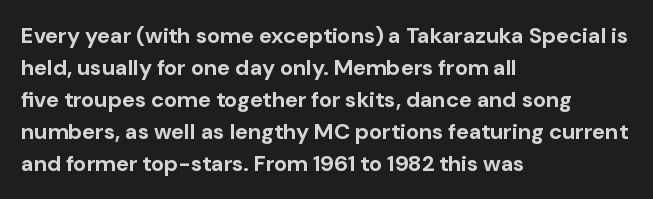
{"italic": "no", "bold": "yes", "underline": "no", "align": "left", "line_spacing": "normal", "line_spacing_ratio": 1.45, "letter_spacing": "normal", "letter_spacing_em": 0.0, "glyph_px": 22}
